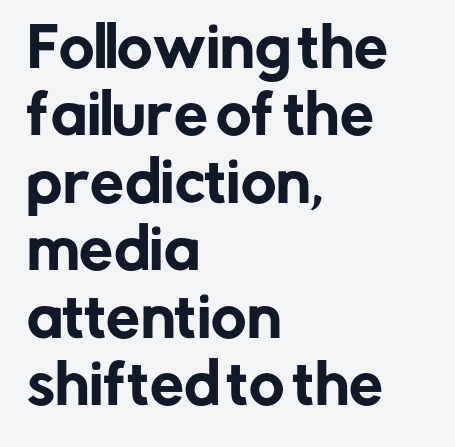
Posture: vertical. The vertical gap from one line to the next is medium. The rendering anchors every line to the left-hand side. The glyphs are unaccompanied by any horizontal stroke below them.
